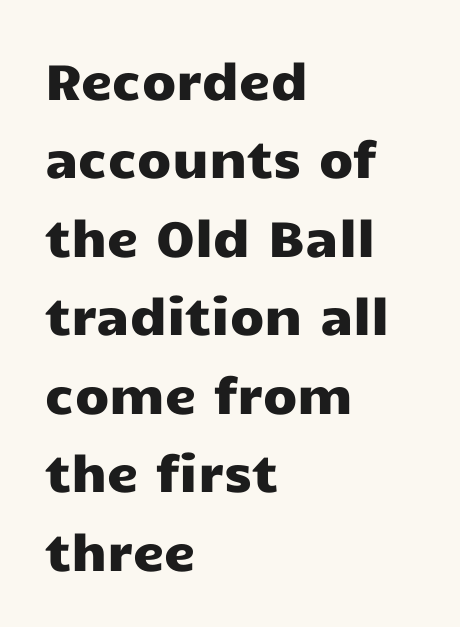
The rendering uses natural spacing where letterforms have individual widths. Glyph-to-glyph distance matches everyday printed text. This sample uses a sans-serif face. Bare-footed words on every line. Left-aligned paragraph, ragged on the right. Posture: straight, roman, zero tilt.
